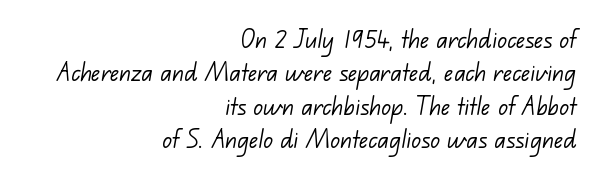
{"serif": "no", "bold": "no", "weight": "light", "width": "normal", "stroke_contrast": "low", "x_height": "small", "monospaced": "no", "underline": "no", "align": "right", "line_spacing": "tight", "line_spacing_ratio": 1.11, "letter_spacing": "normal", "letter_spacing_em": 0.0, "glyph_px": 30}
